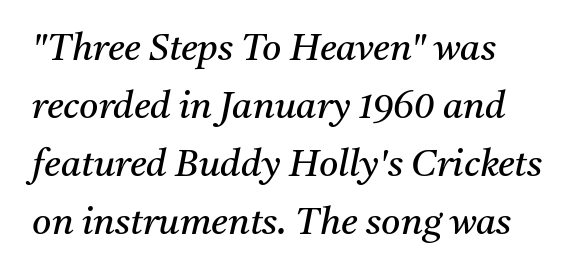
The image shows 37 px regular-weight serif type, italic (leaning right); set left-aligned, normal line spacing (1.57x), normal letter spacing, not underlined; medium stroke contrast and a medium x-height.
